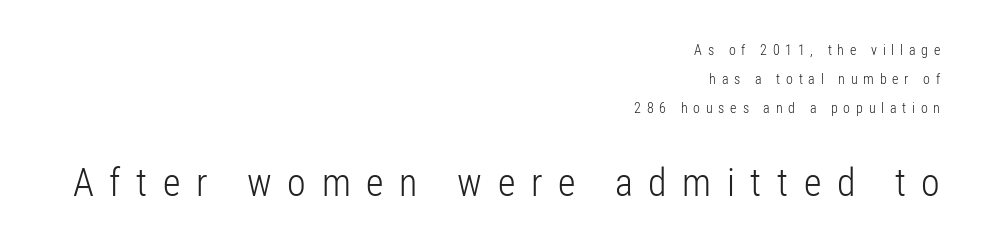
The image shows 38 px light, condensed sans-serif type, upright; set right-aligned, loose line spacing (2.08x), unusually wide letter spacing (+0.41 em), not underlined; the second (bottom) block is 2.71x larger; low stroke contrast and a medium x-height.
